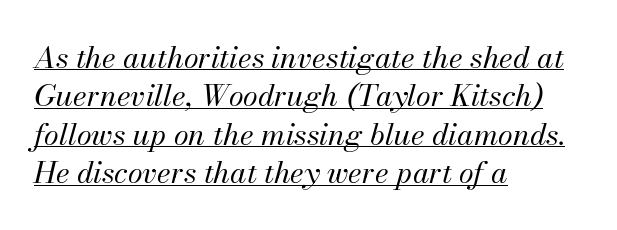
Q: Is the text bold? A: No.
Q: Is the text italic (slanted)? A: Yes, it leans right by about 13 degrees.
Q: Is the text underlined? A: Yes.
Q: How is the paragraph aligned? A: Left-aligned.
Q: Is the spacing between letters normal or unusually wide? A: Normal.
Q: Is the spacing between lines tight, normal or loose? A: Normal.
Q: Width (condensed, normal, or wide)? A: Normal.
Q: Stroke contrast? A: Medium.
Q: x-height? A: Small.
Q: Monospaced? A: No.
